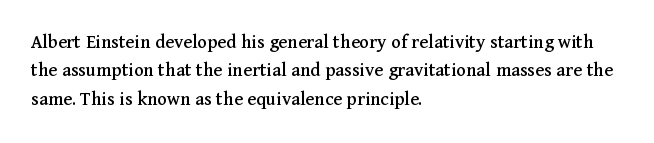
Reading down the block, your eye returns to a fixed left position each line. What stands out about the letter spacing? Nothing — it is the standard amount. The specimen reads as upright at a glance. The designer left line spacing at the default.
